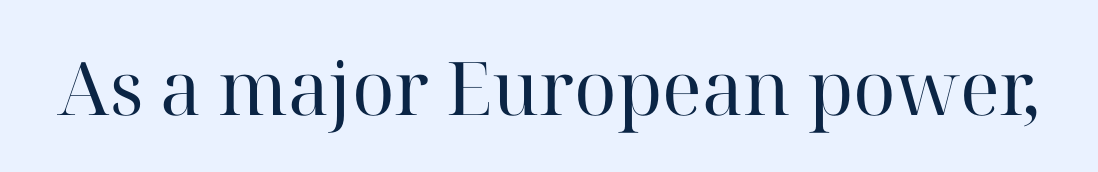
Q: Is the text bold? A: No.
Q: Is the text italic (slanted)? A: No, it is upright.
Q: Is the typeface a serif or a sans-serif typeface? A: Serif.
Q: Is the text underlined? A: No.
Q: Is the spacing between letters normal or unusually wide? A: Normal.
Q: Width (condensed, normal, or wide)? A: Normal.
Q: Stroke contrast? A: High.
Q: x-height? A: Medium.
Q: Monospaced? A: No.
